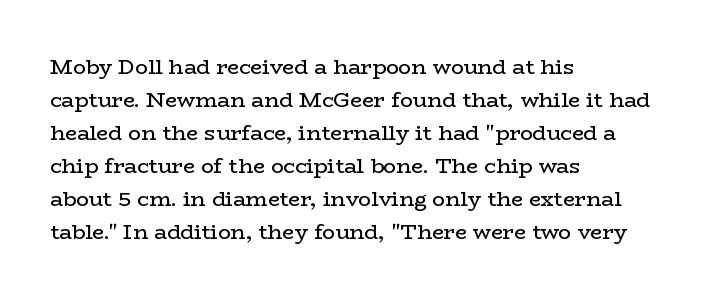
The image shows 21 px text type, upright; set left-aligned, normal line spacing (1.57x), normal letter spacing, not underlined.
